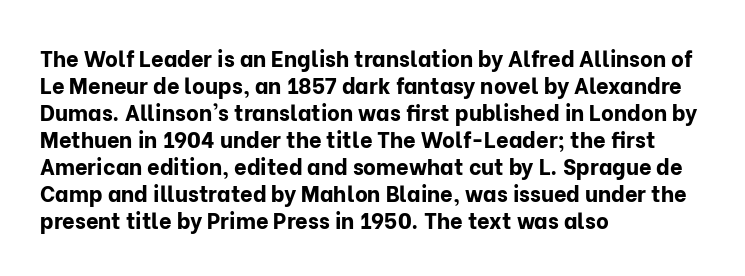
The setting favours the left margin, as ordinary paragraphs usually do. The strip under each line holds only bare page. Every letter is thick-stroked: bold, no question. In terms of posture, this sample is upright. Is the letter spacing exaggerated? No — it looks like the ordinary default.
